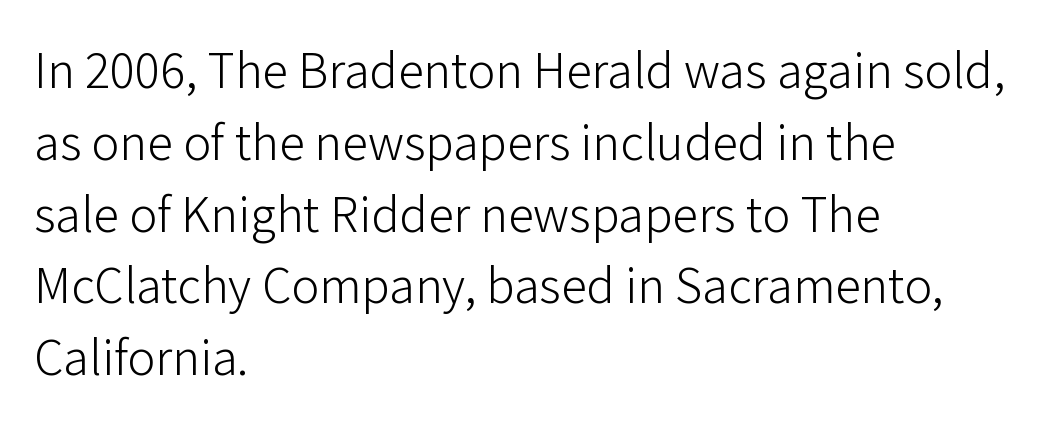
Students, observe: this is what conventionally led text looks like. Does the type have serifs? No, each stem ends abruptly. Line beginnings align vertically; line endings do not. Heaviness? Minimal to ordinary, like unemphasized prose. Each row of text sits above clean, open space.
